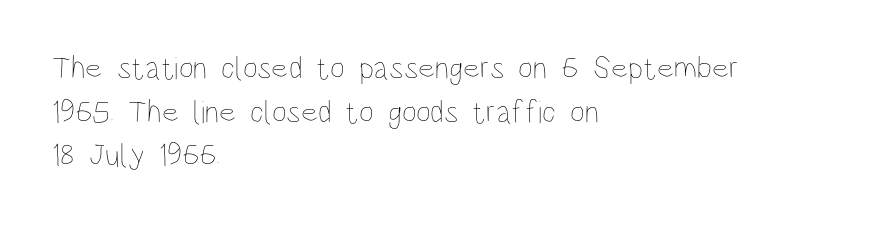
Notice how the passage keeps a crisp vertical edge on the left only. Leading: standard. The letters look calm and open, with moderate or lighter stems. A typesetter would call this proportional, since set widths differ per character. Glyph-to-glyph distance matches everyday printed text.
